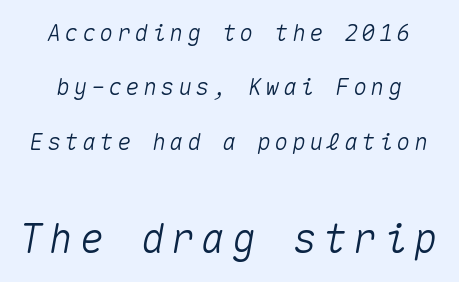
{"italic": "yes", "lean": "right", "slant_degrees": 10, "width": "normal", "stroke_contrast": "medium", "x_height": "medium", "monospaced": "yes", "underline": "no", "line_spacing": "loose", "line_spacing_ratio": 2.36, "larger_block": "second", "size_ratio": 1.74, "glyph_px": 40}
